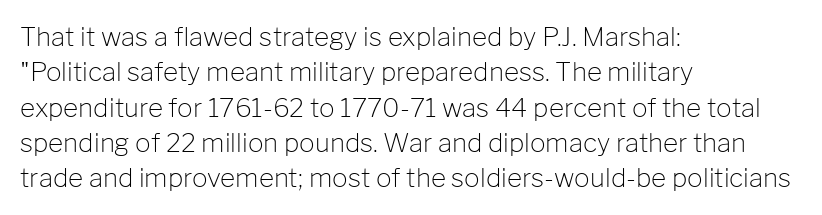
Q: Is the text bold? A: No.
Q: Is the text italic (slanted)? A: No, it is upright.
Q: Is the text underlined? A: No.
Q: How is the paragraph aligned? A: Left-aligned.
Q: Is the spacing between letters normal or unusually wide? A: Normal.
Q: Is the spacing between lines tight, normal or loose? A: Normal.
